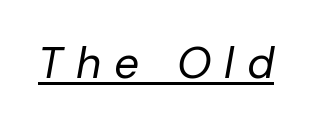
Q: Is the text bold? A: No.
Q: Is the text italic (slanted)? A: Yes, it leans right by about 10 degrees.
Q: Is the text underlined? A: Yes.
Q: Is the spacing between letters normal or unusually wide? A: Unusually wide.
Q: Width (condensed, normal, or wide)? A: Normal.
Q: Stroke contrast? A: Low.
Q: x-height? A: Medium.
Q: Monospaced? A: No.
